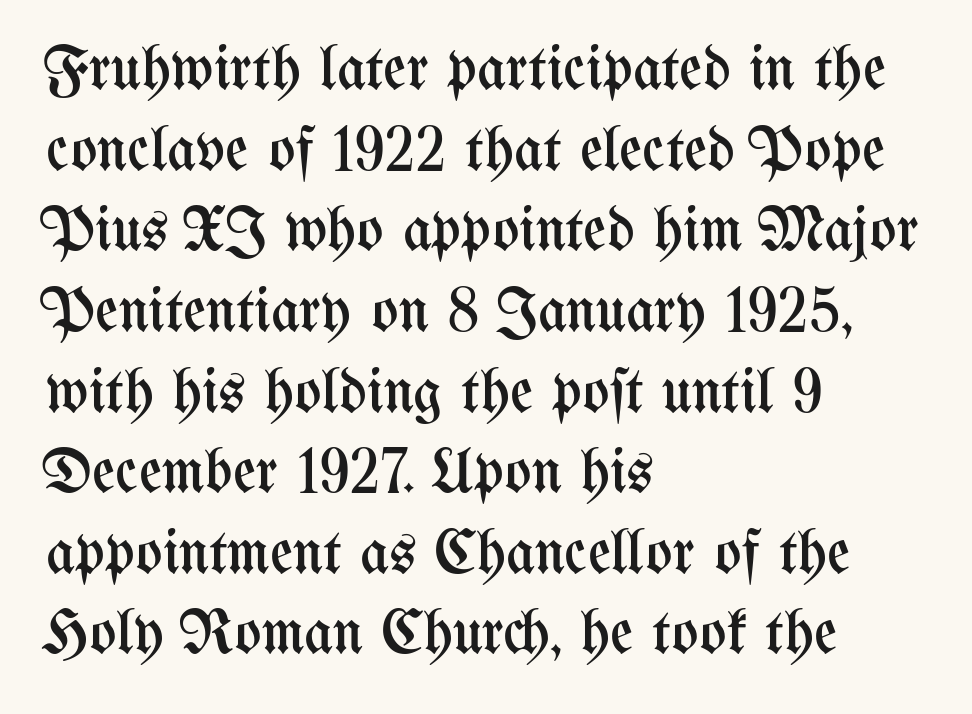
Q: Is the text bold? A: No.
Q: Is the text italic (slanted)? A: No, it is upright.
Q: Is the text underlined? A: No.
Q: How is the paragraph aligned? A: Left-aligned.
Q: Is the spacing between letters normal or unusually wide? A: Normal.
Q: Is the spacing between lines tight, normal or loose? A: Normal.
Q: Width (condensed, normal, or wide)? A: Condensed.
Q: Stroke contrast? A: Medium.
Q: x-height? A: Medium.
Q: Monospaced? A: No.
